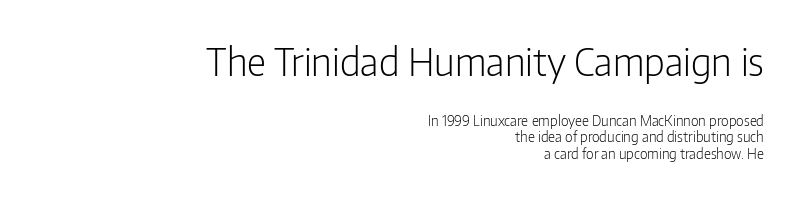
Beneath every word, the page is bare. Proportional: the letters do not fall into vertical columns. Caption: standard tracking, unaltered. A flush-right, rag-left setting is used for this passage. Is the lower block the larger one? No — the upper block carries the bigger type.
